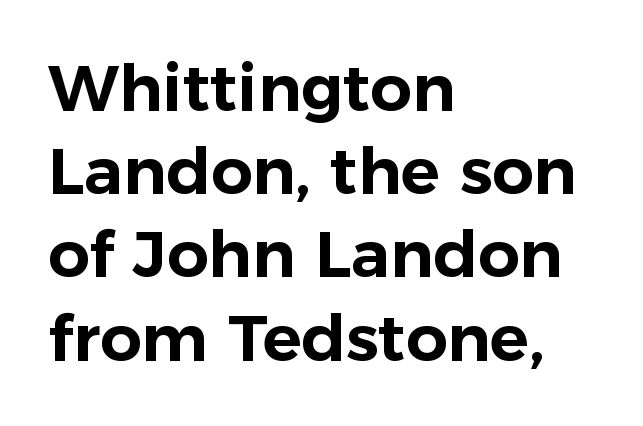
{"serif": "no", "italic": "no", "width": "normal", "stroke_contrast": "low", "x_height": "medium", "monospaced": "no", "underline": "no", "align": "left", "line_spacing": "normal", "line_spacing_ratio": 1.28, "letter_spacing": "normal", "letter_spacing_em": 0.0, "glyph_px": 65}
